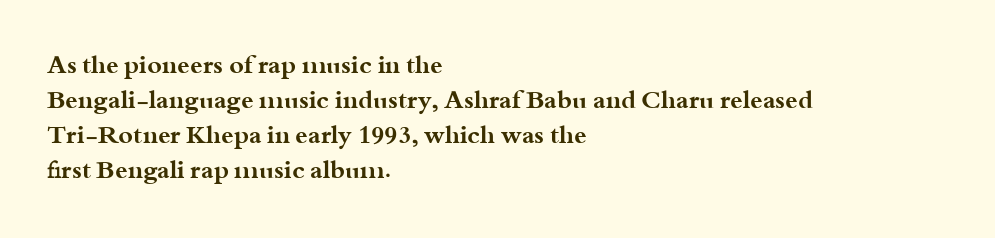
Q: Is the text bold? A: Yes.
Q: Is the text italic (slanted)? A: No, it is upright.
Q: Is the text underlined? A: No.
Q: How is the paragraph aligned? A: Left-aligned.
Q: Is the spacing between letters normal or unusually wide? A: Normal.
Q: Is the spacing between lines tight, normal or loose? A: Normal.
